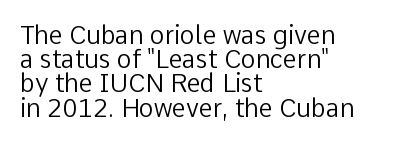
No word sits above an underline. These lines stack with their left ends in a neat column. This is the regular roman posture of the typeface. Heft: none added — not bold.
